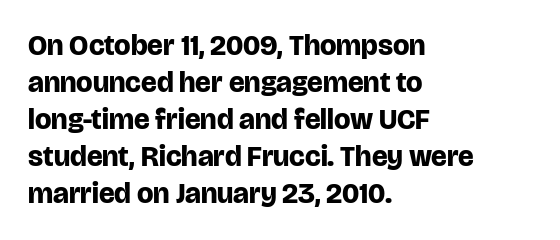
{"serif": "no", "italic": "no", "bold": "yes", "weight": "bold", "width": "normal", "stroke_contrast": "low", "x_height": "large", "monospaced": "no", "underline": "no", "align": "left", "line_spacing": "normal", "line_spacing_ratio": 1.28, "letter_spacing": "normal", "letter_spacing_em": 0.0, "glyph_px": 29}
